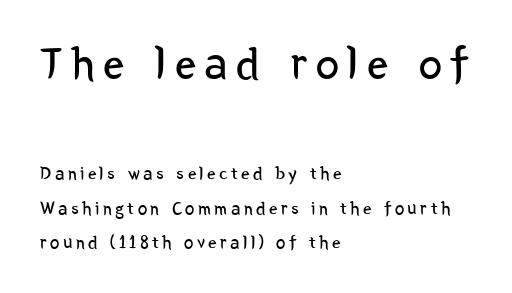
The image shows 47 px regular-weight, condensed sans-serif type, upright; set left-aligned, line spacing 1.82x, not underlined; the first (top) block is 2.47x larger; low stroke contrast and a medium x-height.
